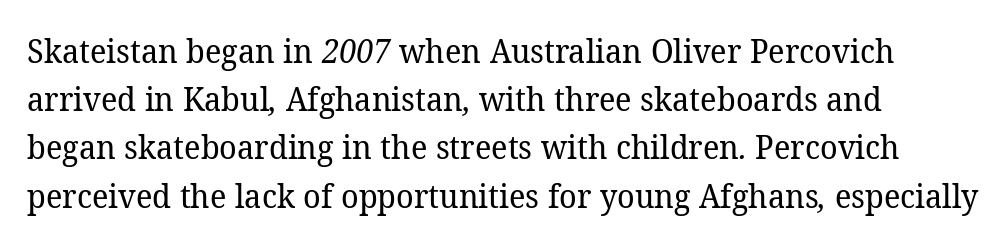
The image shows 33 px regular-weight serif type; set left-aligned, normal line spacing (1.46x), normal letter spacing, not underlined; low stroke contrast and a medium x-height.
